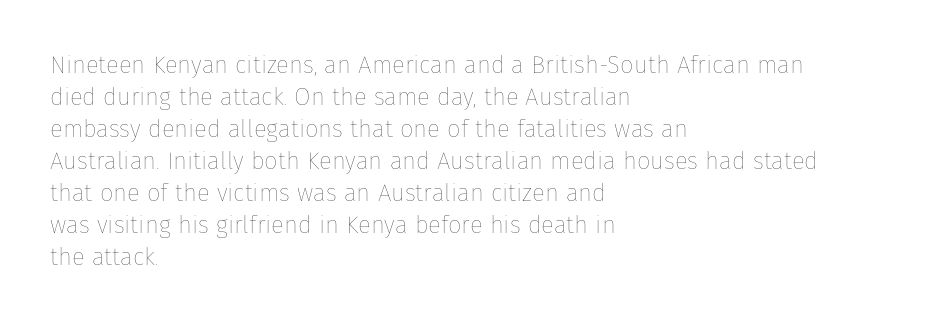
{"italic": "no", "bold": "no", "underline": "no", "align": "left", "line_spacing": "normal", "line_spacing_ratio": 1.33, "letter_spacing": "normal", "letter_spacing_em": 0.0, "glyph_px": 24}
